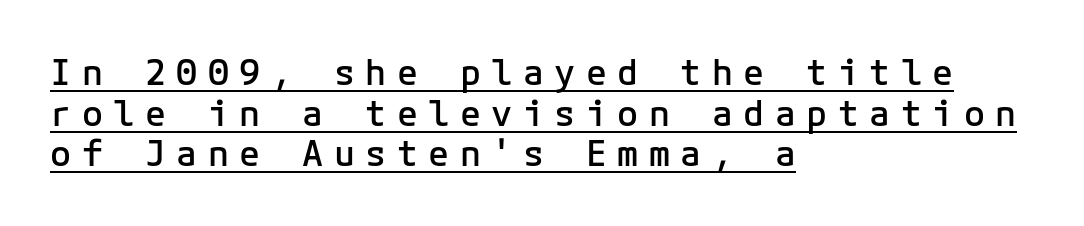
Q: Is the text bold? A: Semi-bold.
Q: Is the text italic (slanted)? A: No, it is upright.
Q: Is the typeface a serif or a sans-serif typeface? A: Sans-serif.
Q: Is the text underlined? A: Yes.
Q: How is the paragraph aligned? A: Left-aligned.
Q: Is the spacing between letters normal or unusually wide? A: Unusually wide.
Q: Width (condensed, normal, or wide)? A: Normal.
Q: Stroke contrast? A: Low.
Q: x-height? A: Medium.
